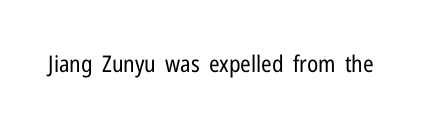
The image shows 23 px text type, upright; set normal letter spacing, not underlined.
